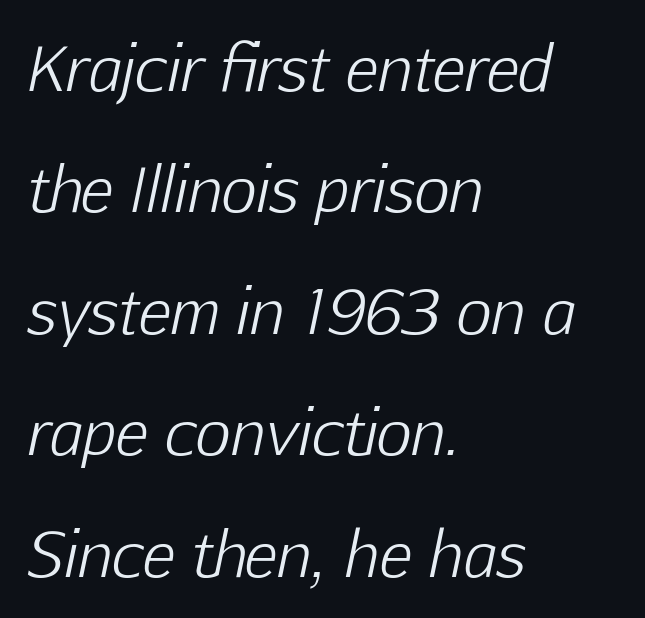
{"italic": "yes", "lean": "right", "slant_degrees": 12, "bold": "no", "weight": "light", "width": "normal", "stroke_contrast": "low", "x_height": "medium", "monospaced": "no", "underline": "no", "align": "left", "line_spacing": "loose", "line_spacing_ratio": 1.99, "letter_spacing": "normal", "letter_spacing_em": 0.0, "glyph_px": 61}
